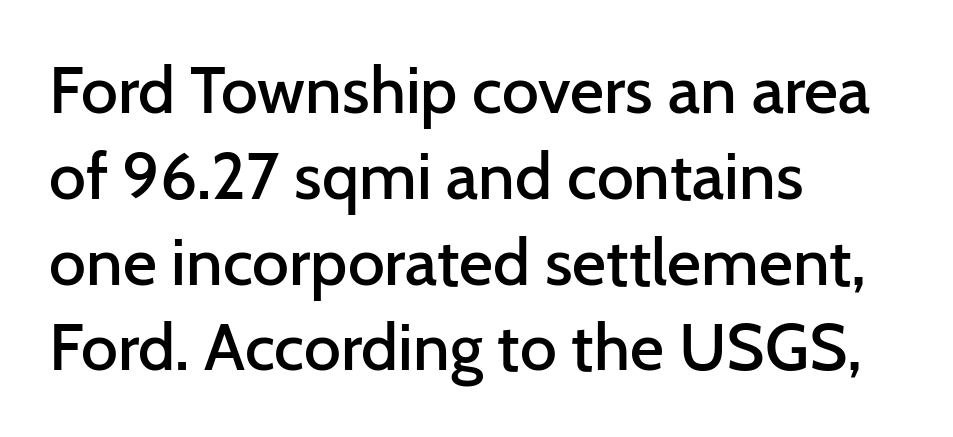
The image shows 66 px semibold sans-serif type, upright; set left-aligned, normal line spacing (1.3x), normal letter spacing, not underlined; low stroke contrast and a medium x-height.
